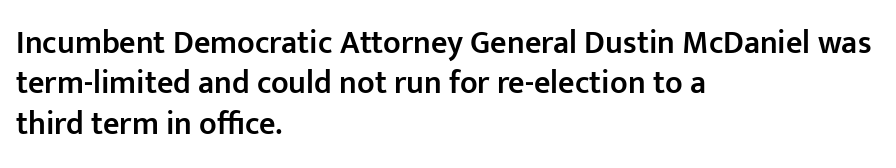
Summary of vertical rhythm: regular, with standard interline spacing. The letters sit at their default tracking, neither squeezed nor spread. You could not count columns in this text — the font is proportionally spaced. Leftover space on each line is placed entirely after the last word. The passage shown is semibold, sitting just below true bold.
